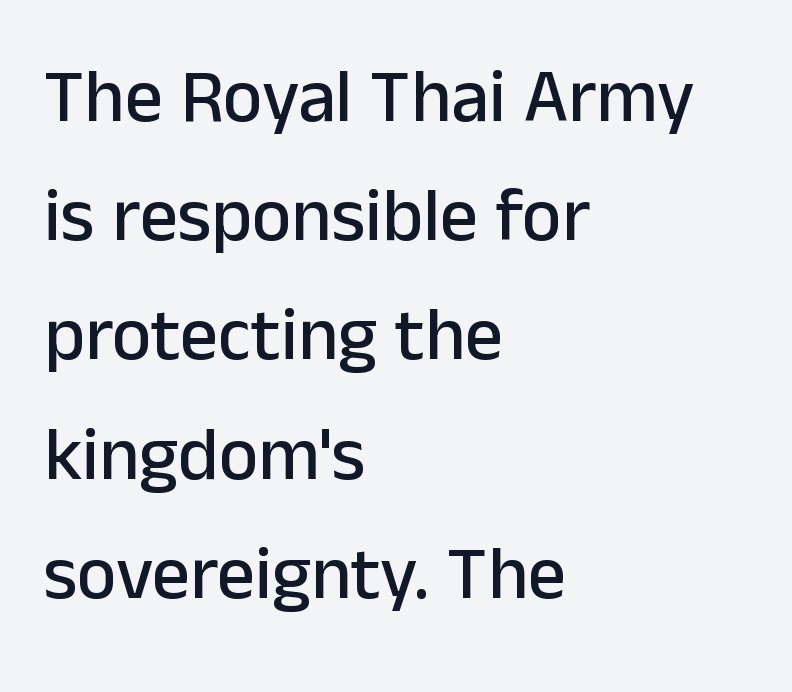
Q: Is the text italic (slanted)? A: No, it is upright.
Q: Is the typeface a serif or a sans-serif typeface? A: Sans-serif.
Q: Is the text underlined? A: No.
Q: How is the paragraph aligned? A: Left-aligned.
Q: Is the spacing between letters normal or unusually wide? A: Normal.
Q: Is the spacing between lines tight, normal or loose? A: Normal.
Q: Width (condensed, normal, or wide)? A: Normal.
Q: Stroke contrast? A: Low.
Q: x-height? A: Medium.
Q: Monospaced? A: No.
